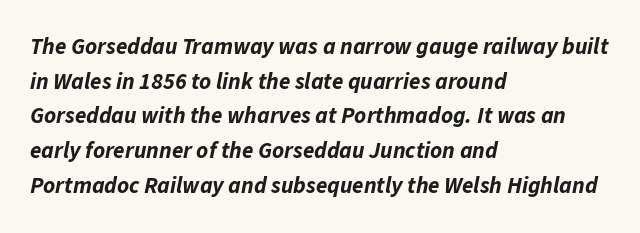
{"italic": "yes", "lean": "right", "slant_degrees": 11, "bold": "yes", "underline": "no", "align": "left", "line_spacing": "normal", "line_spacing_ratio": 1.51, "letter_spacing": "normal", "letter_spacing_em": 0.0, "glyph_px": 23}
